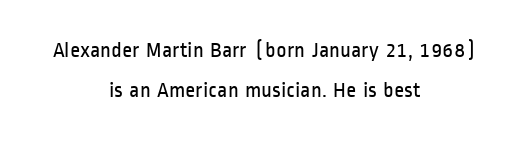
The image shows 22 px text type, upright; set centered, line spacing 1.84x, normal letter spacing, not underlined.
